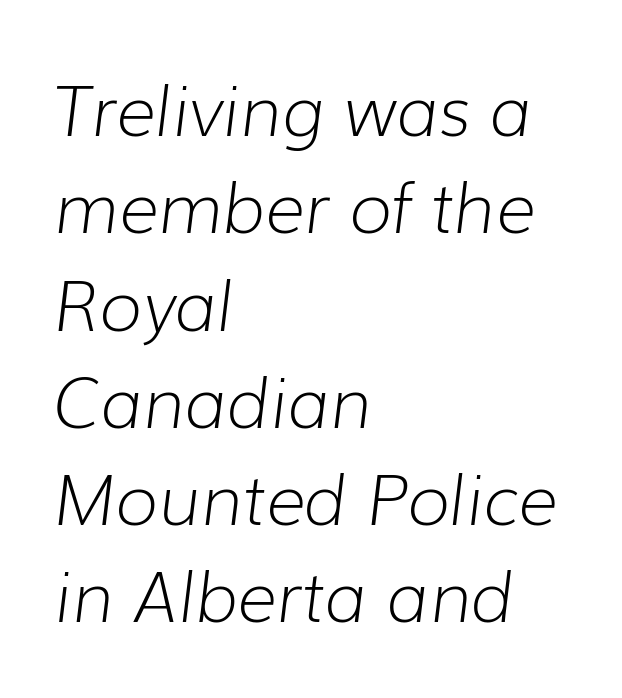
{"italic": "yes", "lean": "right", "slant_degrees": 7, "bold": "no", "weight": "light", "width": "normal", "stroke_contrast": "low", "x_height": "medium", "monospaced": "no", "underline": "no", "align": "left", "line_spacing": "normal", "line_spacing_ratio": 1.41, "letter_spacing": "normal", "letter_spacing_em": 0.0, "glyph_px": 69}
